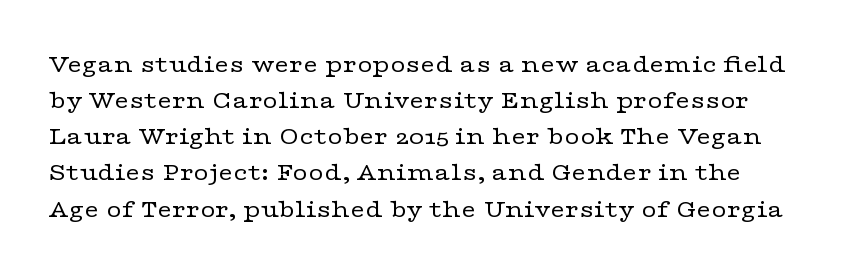
{"italic": "no", "bold": "no", "underline": "no", "line_spacing": "normal", "line_spacing_ratio": 1.39, "letter_spacing": "normal", "letter_spacing_em": 0.0, "glyph_px": 26}
